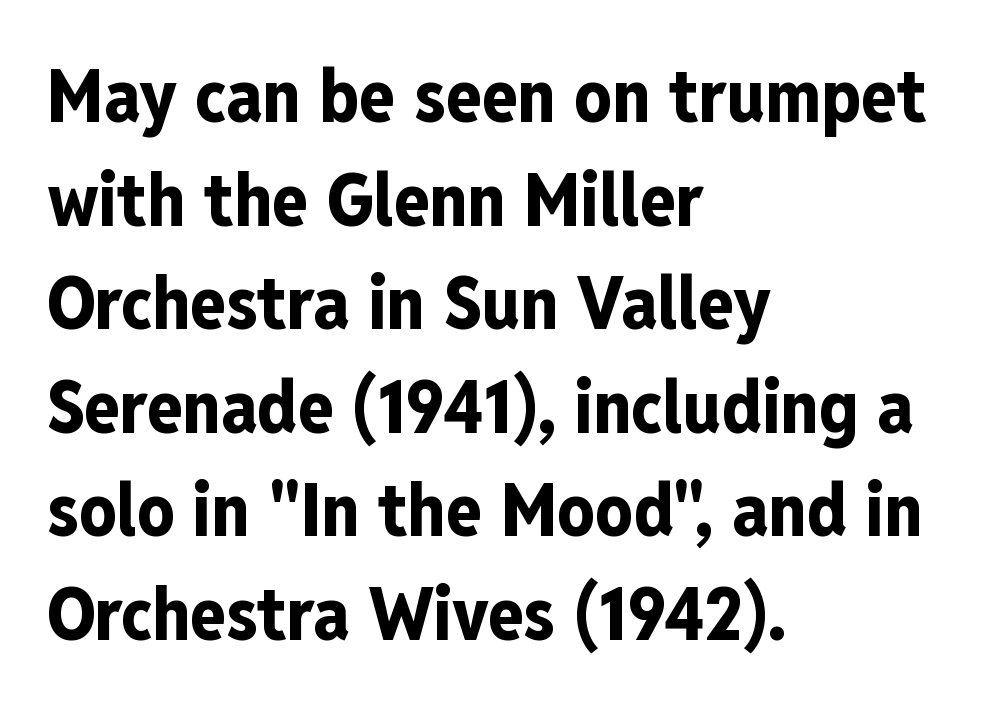
Q: Is the text bold? A: Yes.
Q: Is the text italic (slanted)? A: No, it is upright.
Q: Is the typeface a serif or a sans-serif typeface? A: Sans-serif.
Q: Is the text underlined? A: No.
Q: How is the paragraph aligned? A: Left-aligned.
Q: Is the spacing between letters normal or unusually wide? A: Normal.
Q: Is the spacing between lines tight, normal or loose? A: Normal.
Q: Width (condensed, normal, or wide)? A: Condensed.
Q: Stroke contrast? A: Low.
Q: x-height? A: Medium.
Q: Monospaced? A: No.
